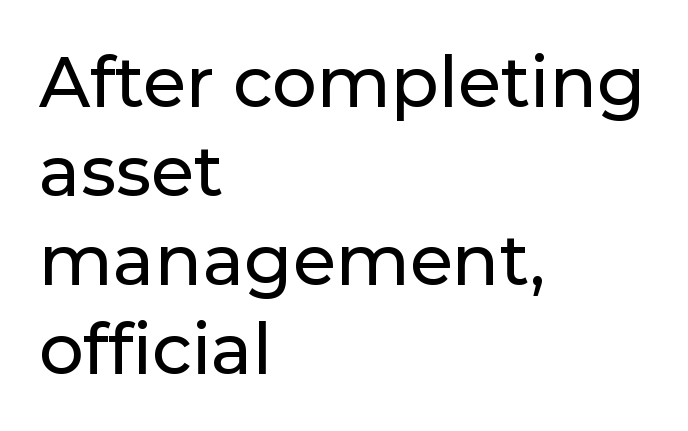
{"serif": "no", "italic": "no", "width": "normal", "stroke_contrast": "low", "x_height": "medium", "monospaced": "no", "underline": "no", "align": "left", "line_spacing": "normal", "line_spacing_ratio": 1.27, "letter_spacing": "normal", "letter_spacing_em": 0.0, "glyph_px": 70}
